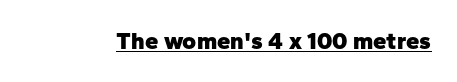
The image shows 24 px bold type, upright; set normal letter spacing, underlined.
